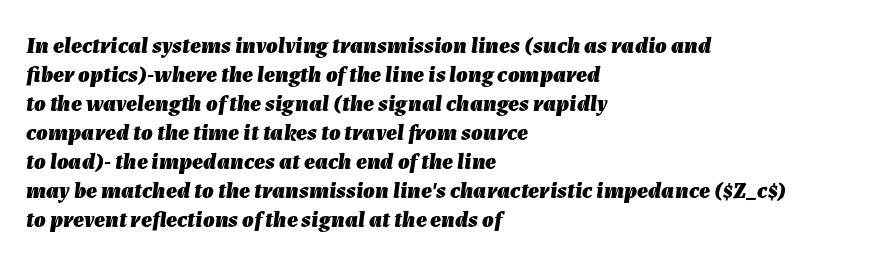
The image shows 23 px bold type, italic (leaning right); set left-aligned, normal line spacing (1.26x), normal letter spacing, not underlined.
